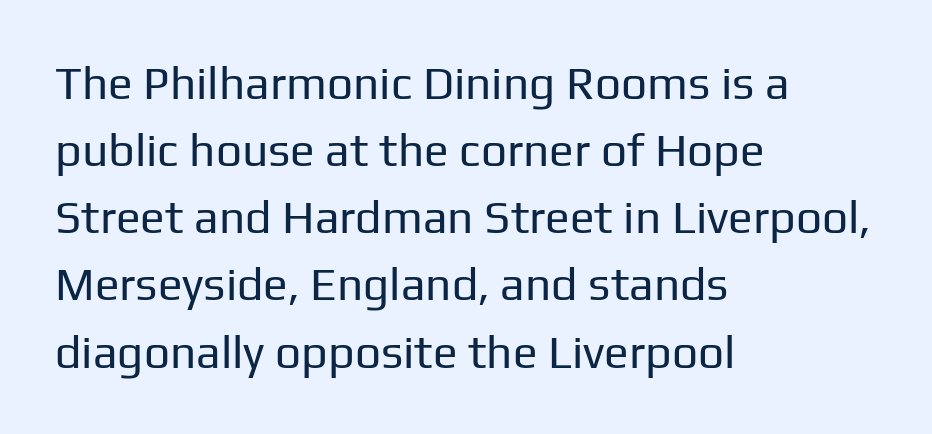
{"serif": "no", "italic": "no", "bold": "no", "weight": "regular", "width": "normal", "stroke_contrast": "low", "x_height": "medium", "monospaced": "no", "underline": "no", "align": "left", "line_spacing": "normal", "line_spacing_ratio": 1.46, "letter_spacing": "normal", "letter_spacing_em": 0.0, "glyph_px": 46}
